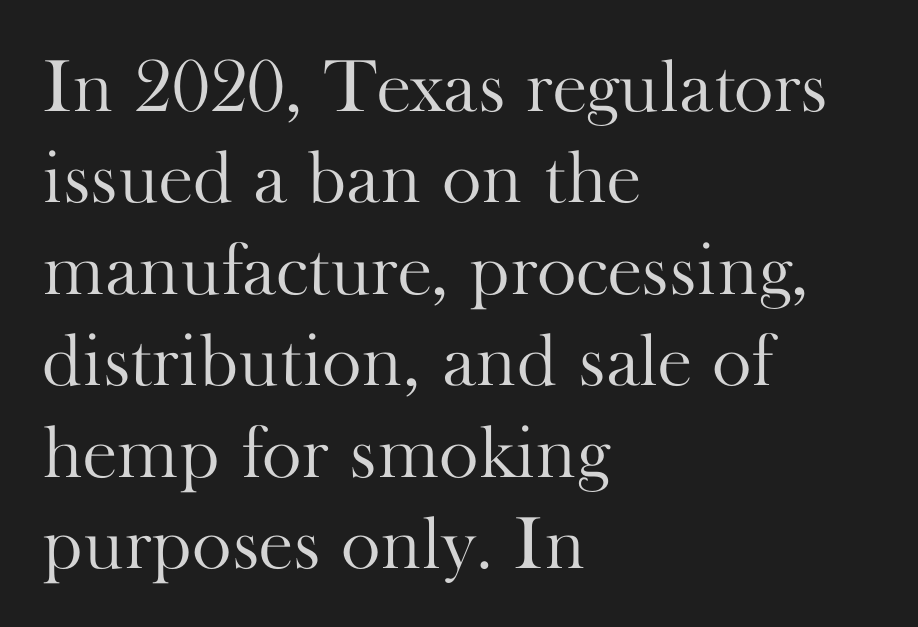
{"serif": "yes", "italic": "no", "bold": "no", "weight": "light", "width": "normal", "stroke_contrast": "high", "x_height": "small", "monospaced": "no", "underline": "no", "align": "left", "line_spacing_ratio": 1.22, "letter_spacing": "normal", "letter_spacing_em": 0.0, "glyph_px": 75}
